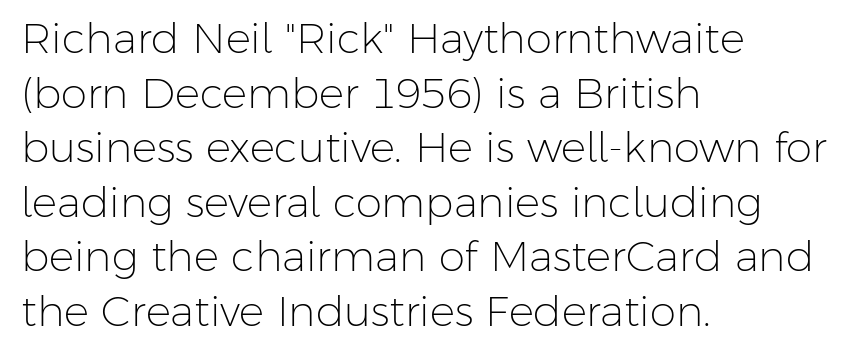
Q: Is the text bold? A: No.
Q: Is the text italic (slanted)? A: No, it is upright.
Q: Is the typeface a serif or a sans-serif typeface? A: Sans-serif.
Q: Is the text underlined? A: No.
Q: How is the paragraph aligned? A: Left-aligned.
Q: Is the spacing between letters normal or unusually wide? A: Normal.
Q: Is the spacing between lines tight, normal or loose? A: Normal.
Q: Width (condensed, normal, or wide)? A: Normal.
Q: Stroke contrast? A: Low.
Q: x-height? A: Medium.
Q: Monospaced? A: No.
